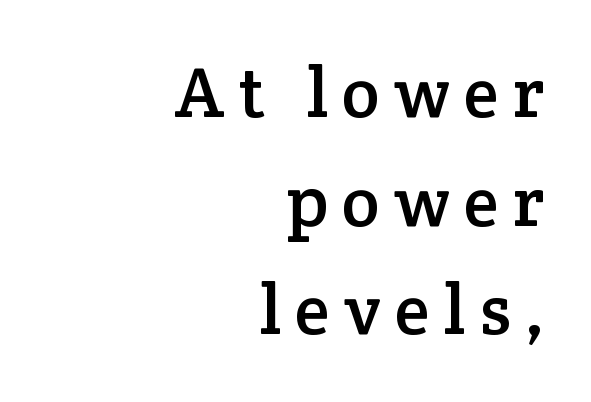
The image shows 71 px serif type, upright; set right-aligned, normal line spacing (1.53x), unusually wide letter spacing (+0.2 em), not underlined; low stroke contrast and a medium x-height.
